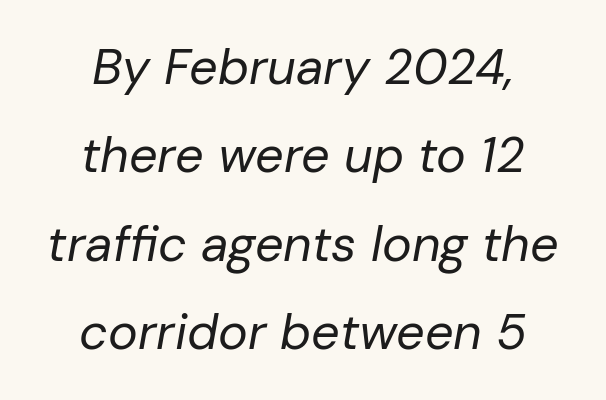
{"italic": "yes", "lean": "right", "slant_degrees": 10, "bold": "no", "weight": "regular", "width": "normal", "stroke_contrast": "low", "x_height": "medium", "monospaced": "no", "underline": "no", "align": "center", "line_spacing_ratio": 1.77, "letter_spacing": "normal", "letter_spacing_em": 0.0, "glyph_px": 50}
